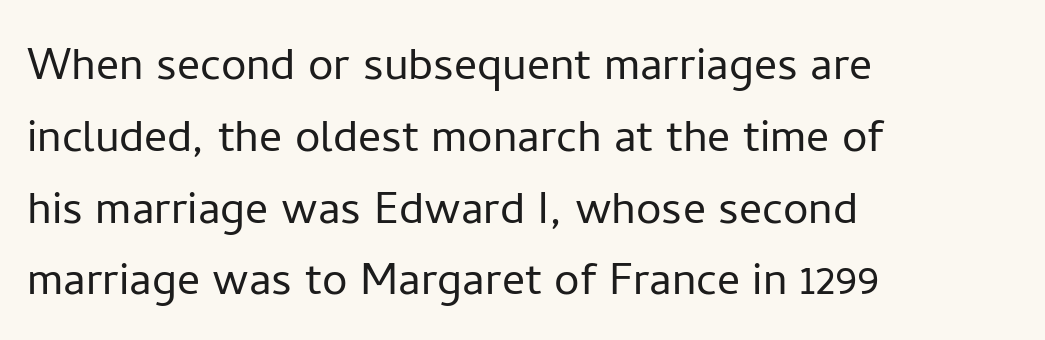
The image shows 57 px light sans-serif type, upright; set left-aligned, normal line spacing (1.26x), normal letter spacing, not underlined; low stroke contrast and a medium x-height.
